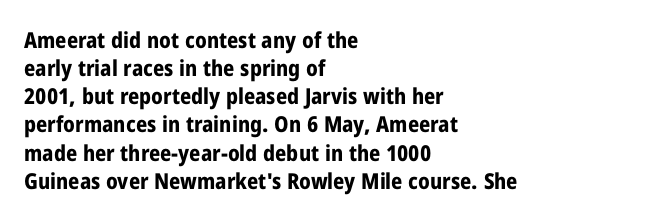
The passage is arranged the way most books set body copy — flush left. No word sits above an underline. Nobody touched the tracking dial on this one. Stroke thickness is high; the sample reads as a true bold.
